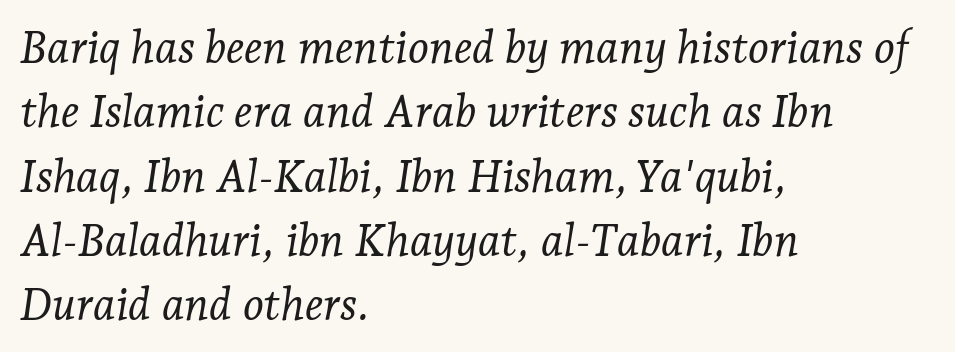
The image shows 45 px light serif type, italic (leaning right); set left-aligned, normal line spacing (1.43x), normal letter spacing, not underlined; low stroke contrast and a medium x-height.
